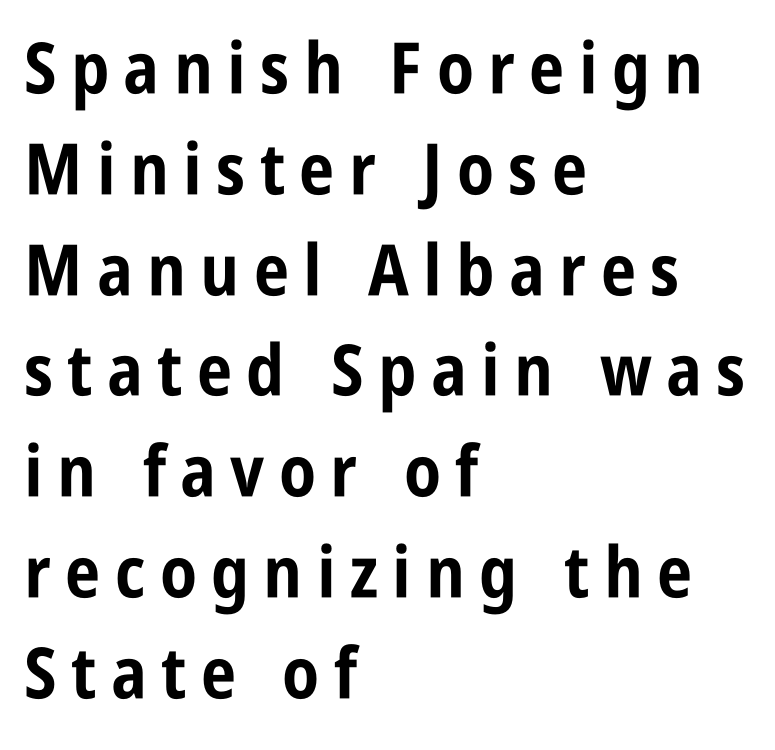
The image shows 71 px bold, condensed sans-serif type, upright; set left-aligned, normal line spacing (1.42x), unusually wide letter spacing (+0.2 em), not underlined; low stroke contrast and a large x-height.
